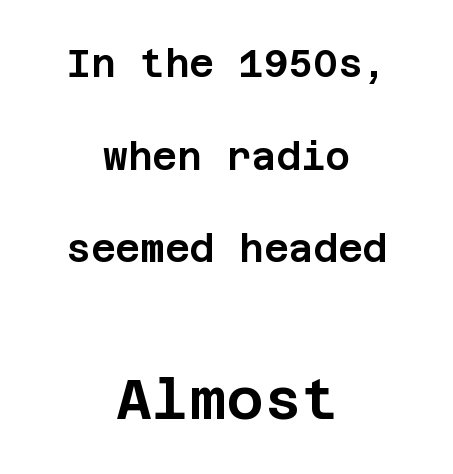
The image shows 57 px sans-serif type, upright; set centered, loose line spacing (2.44x), normal letter spacing, not underlined; the second (bottom) block is 1.5x larger; low stroke contrast and a large x-height.
